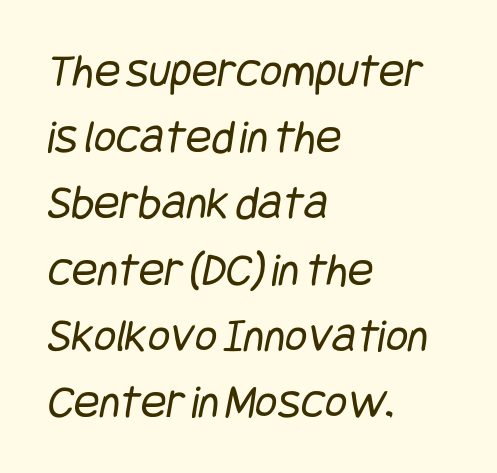
Q: Is the text bold? A: No.
Q: Is the typeface a serif or a sans-serif typeface? A: Sans-serif.
Q: Is the text underlined? A: No.
Q: How is the paragraph aligned? A: Left-aligned.
Q: Is the spacing between letters normal or unusually wide? A: Normal.
Q: Is the spacing between lines tight, normal or loose? A: Normal.
Q: Width (condensed, normal, or wide)? A: Condensed.
Q: Stroke contrast? A: Low.
Q: x-height? A: Large.
